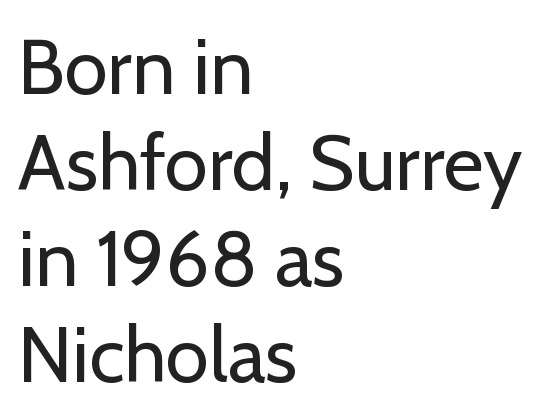
{"serif": "no", "italic": "no", "bold": "no", "weight": "regular", "width": "normal", "stroke_contrast": "low", "x_height": "medium", "monospaced": "no", "underline": "no", "align": "left", "line_spacing_ratio": 1.23, "letter_spacing": "normal", "letter_spacing_em": 0.0, "glyph_px": 78}
